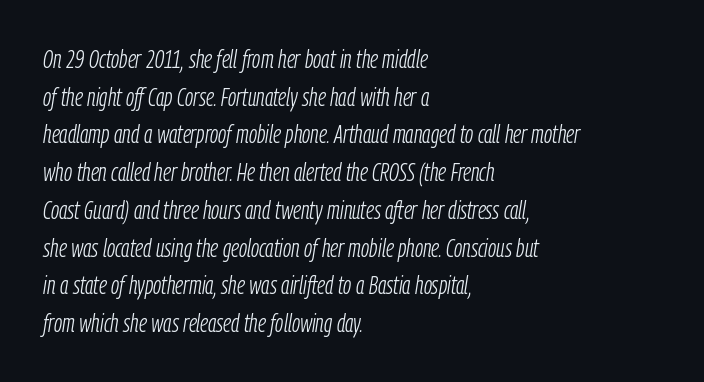
Q: Is the text bold? A: No.
Q: Is the text italic (slanted)? A: Yes, it leans right by about 9 degrees.
Q: Is the text underlined? A: No.
Q: How is the paragraph aligned? A: Left-aligned.
Q: Is the spacing between letters normal or unusually wide? A: Normal.
Q: Is the spacing between lines tight, normal or loose? A: Normal.
